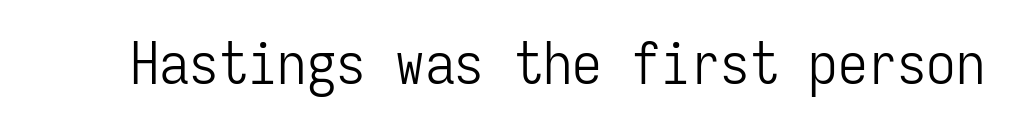
{"serif": "no", "italic": "no", "bold": "no", "weight": "light", "width": "condensed", "stroke_contrast": "low", "x_height": "medium", "monospaced": "yes", "underline": "no", "letter_spacing": "normal", "letter_spacing_em": 0.0, "glyph_px": 59}
